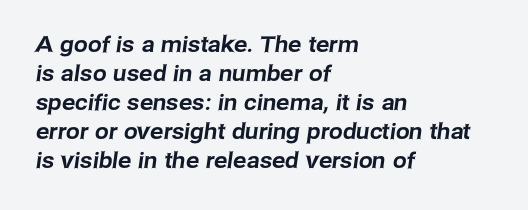
Notice how the passage keeps a crisp vertical edge on the left only. Glance below the letters and you will spot only blank space. Honestly, the letter spacing is just normal — you wouldn't notice it. How would I describe the line gaps? Plain and ordinary.
